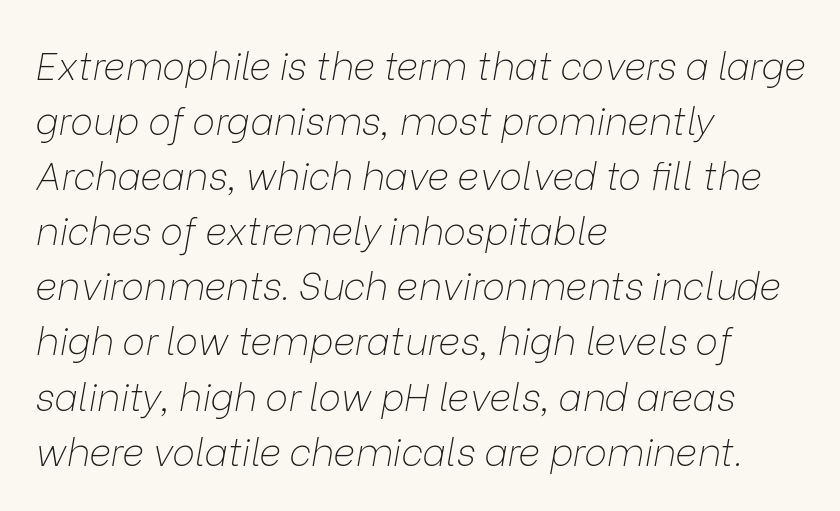
Descenders are the only things crossing below the line. The letters advance in unequal steps, a hallmark of proportional type. If you drew a ruler down the left edge, every line would touch it. The face looks like a standard text weight, possibly lighter.
